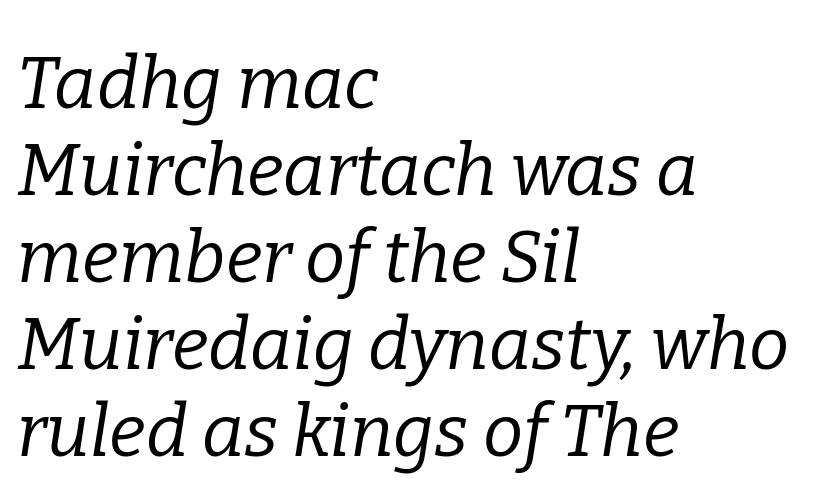
{"serif": "yes", "italic": "yes", "lean": "right", "slant_degrees": 9, "bold": "no", "weight": "regular", "width": "normal", "stroke_contrast": "low", "x_height": "medium", "monospaced": "no", "underline": "no", "align": "left", "line_spacing_ratio": 1.21, "letter_spacing": "normal", "letter_spacing_em": 0.0, "glyph_px": 72}
